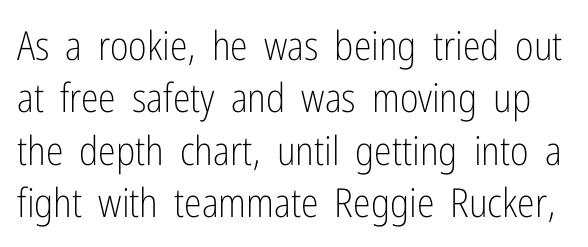
{"serif": "no", "italic": "no", "bold": "no", "weight": "light", "width": "condensed", "stroke_contrast": "low", "x_height": "medium", "monospaced": "no", "underline": "no", "line_spacing": "normal", "line_spacing_ratio": 1.31, "letter_spacing": "normal", "letter_spacing_em": 0.0, "glyph_px": 40}
